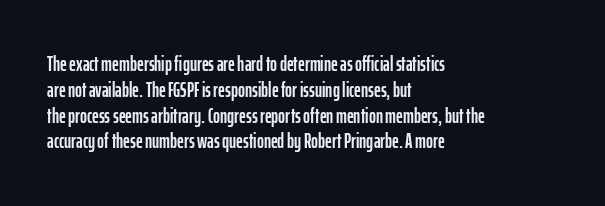
Q: Is the text italic (slanted)? A: No, it is upright.
Q: Is the text underlined? A: No.
Q: How is the paragraph aligned? A: Left-aligned.
Q: Is the spacing between letters normal or unusually wide? A: Normal.
